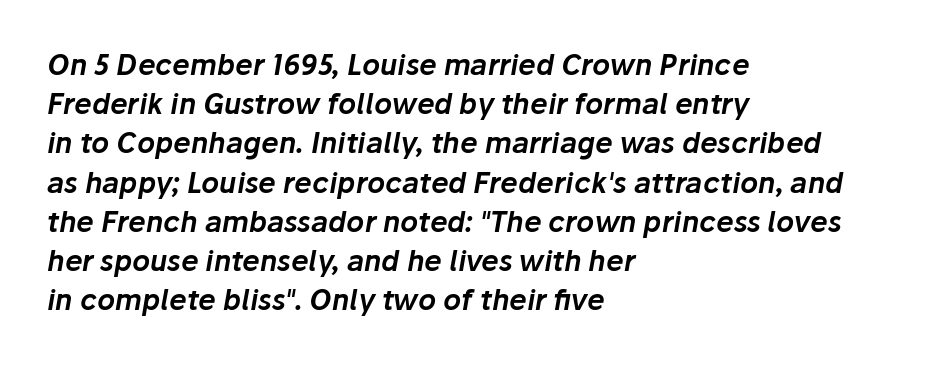
The image shows 28 px text type, italic (leaning right); set left-aligned, normal line spacing (1.4x), normal letter spacing, not underlined; low stroke contrast and a medium x-height.
